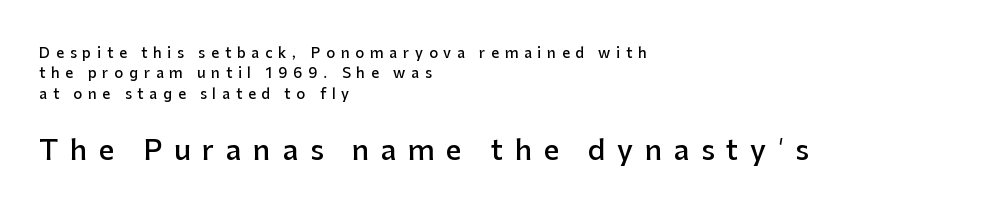
Q: Is the text bold? A: Semi-bold.
Q: Is the text italic (slanted)? A: No, it is upright.
Q: Is the typeface a serif or a sans-serif typeface? A: Sans-serif.
Q: Is the text underlined? A: No.
Q: How is the paragraph aligned? A: Left-aligned.
Q: Is the spacing between letters normal or unusually wide? A: Unusually wide.
Q: Is the spacing between lines tight, normal or loose? A: Normal.
Q: Which block of text is set in a larger size, the first (top) or the second (bottom)? A: The second (bottom) one.
Q: Width (condensed, normal, or wide)? A: Normal.
Q: Stroke contrast? A: Low.
Q: x-height? A: Medium.
Q: Monospaced? A: No.
